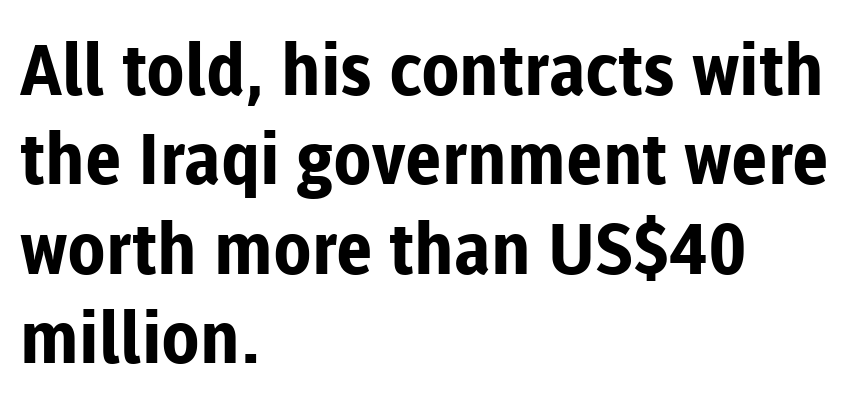
A typesetter would label this face a sans. These lines are rendered in a variable-pitch font. Caption: bold face, heavy strokes. The paragraph has a hard left edge and a soft right edge. The letterforms sit shoulder to shoulder at normal distance. Horizontal bands of white between lines are of average thickness.
